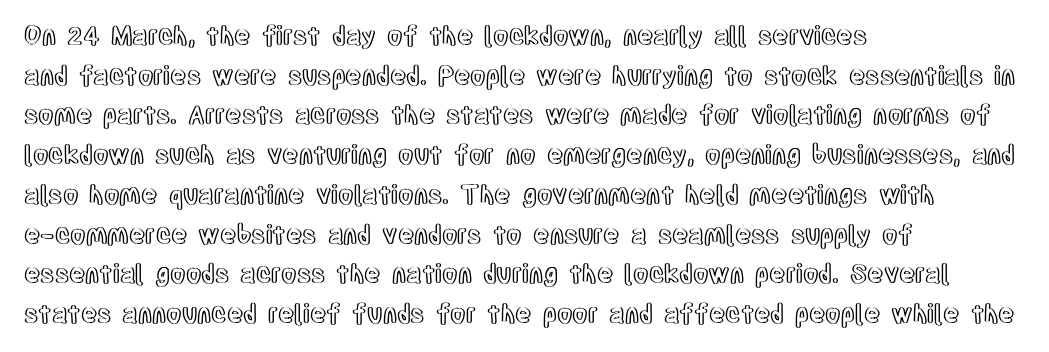
Words appear dense and cohesive because spacing is normal. Italic? Not at all — the glyphs are vertical. Horizontally, the lines are justified to the leading edge only. Leading matches the norm, producing a regular column. Each row of text sits above clean, open space.
